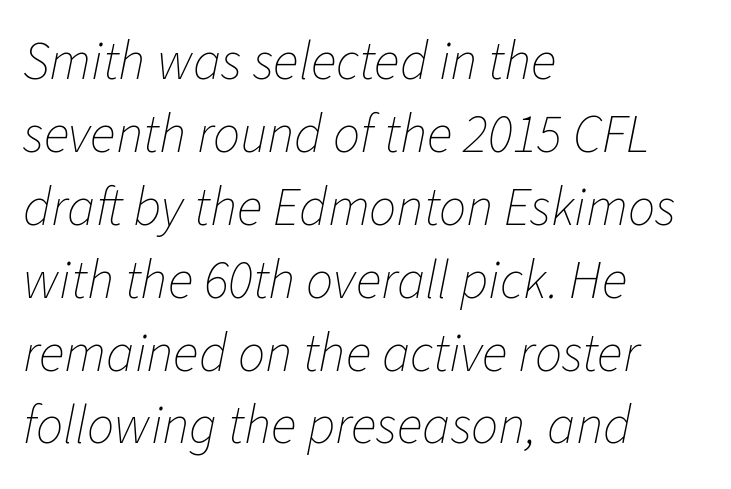
The image shows 54 px thin type, italic (leaning right); set left-aligned, normal line spacing (1.35x), normal letter spacing, not underlined; low stroke contrast and a medium x-height.
